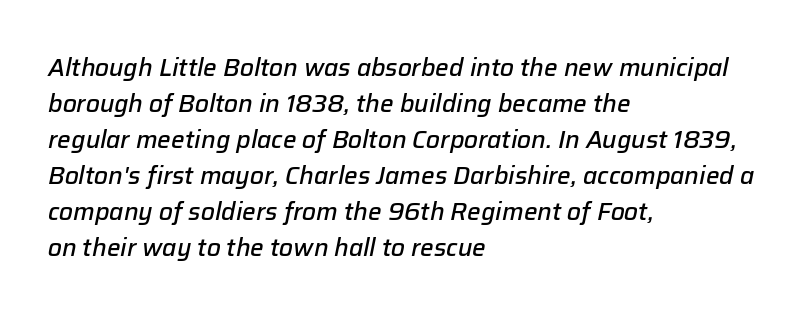
The image shows 24 px text type, italic (leaning right); set left-aligned, normal line spacing (1.5x), normal letter spacing, not underlined.
